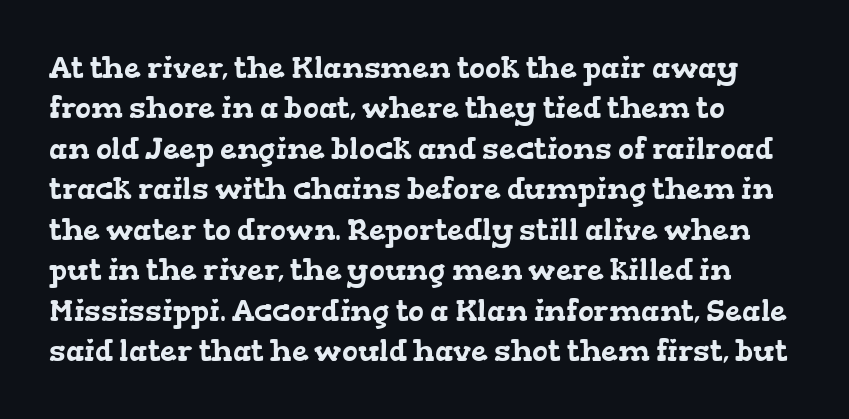
The image shows 30 px wide serif type; set left-aligned, normal line spacing (1.35x), normal letter spacing, not underlined; low stroke contrast and a medium x-height.
